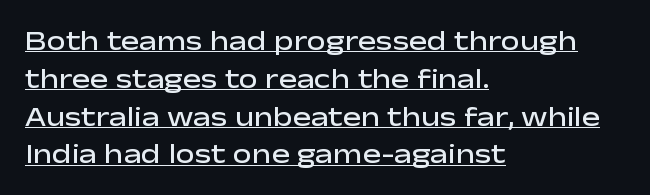
{"italic": "no", "bold": "semi", "underline": "yes", "align": "left", "line_spacing": "normal", "line_spacing_ratio": 1.4, "letter_spacing": "normal", "letter_spacing_em": 0.0, "glyph_px": 27}
